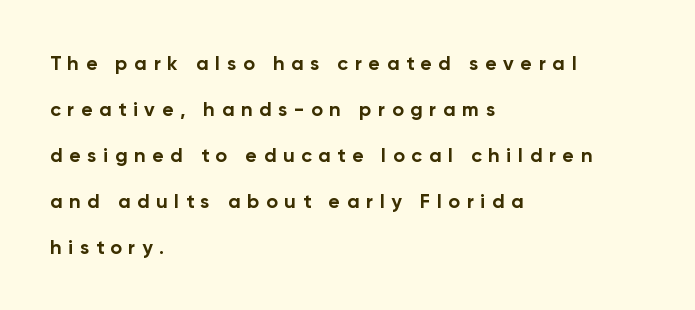
Q: Is the text bold? A: Yes.
Q: Is the text italic (slanted)? A: No, it is upright.
Q: Is the text underlined? A: No.
Q: How is the paragraph aligned? A: Left-aligned.
Q: Is the spacing between letters normal or unusually wide? A: Unusually wide.
Q: Is the spacing between lines tight, normal or loose? A: Loose.
